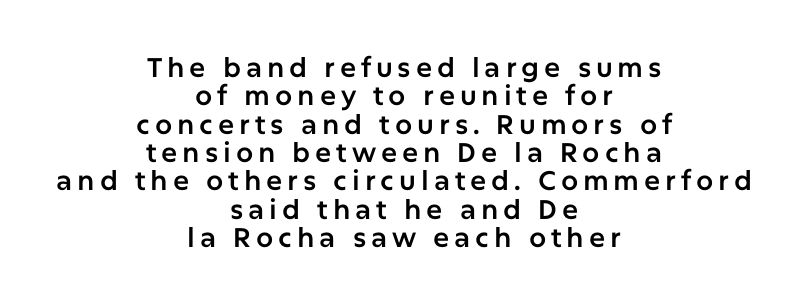
Q: Is the text italic (slanted)? A: No, it is upright.
Q: Is the text underlined? A: No.
Q: How is the paragraph aligned? A: Centered.
Q: Is the spacing between lines tight, normal or loose? A: Tight.
